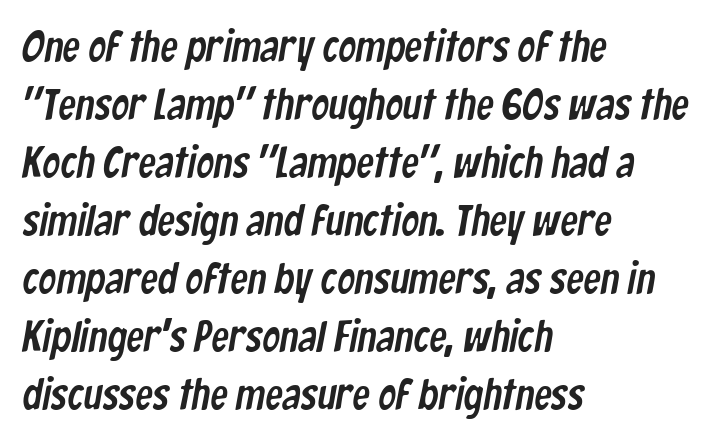
The image shows 44 px condensed sans-serif type; set left-aligned, normal line spacing (1.32x), normal letter spacing, not underlined; low stroke contrast and a medium x-height.
